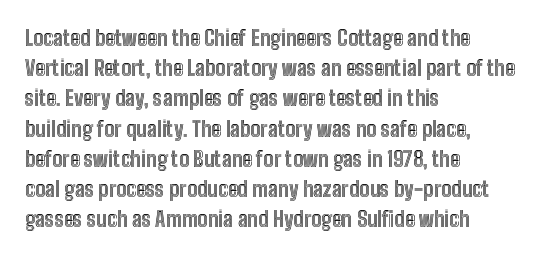
Q: Is the text italic (slanted)? A: No, it is upright.
Q: Is the text underlined? A: No.
Q: How is the paragraph aligned? A: Left-aligned.
Q: Is the spacing between letters normal or unusually wide? A: Normal.
Q: Is the spacing between lines tight, normal or loose? A: Normal.
